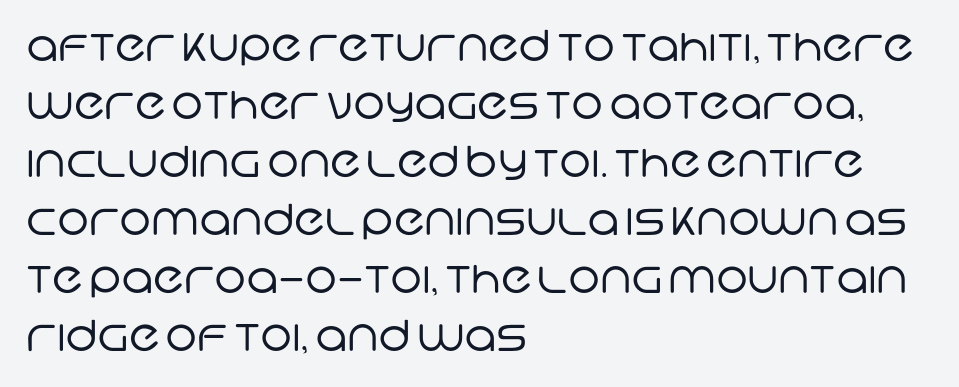
Q: Is the text bold? A: No.
Q: Is the typeface a serif or a sans-serif typeface? A: Sans-serif.
Q: Is the text underlined? A: No.
Q: How is the paragraph aligned? A: Left-aligned.
Q: Is the spacing between letters normal or unusually wide? A: Normal.
Q: Is the spacing between lines tight, normal or loose? A: Normal.
Q: Width (condensed, normal, or wide)? A: Normal.
Q: Stroke contrast? A: Low.
Q: x-height? A: Large.
Q: Monospaced? A: No.
